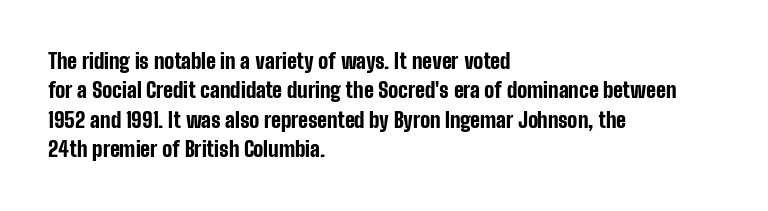
The image shows 21 px bold type, upright; set left-aligned, normal line spacing (1.4x), normal letter spacing, not underlined.
